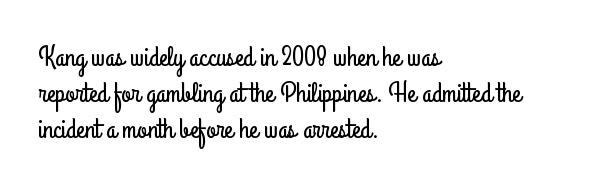
Q: Is the typeface a serif or a sans-serif typeface? A: Sans-serif.
Q: Is the text underlined? A: No.
Q: How is the paragraph aligned? A: Left-aligned.
Q: Is the spacing between letters normal or unusually wide? A: Normal.
Q: Is the spacing between lines tight, normal or loose? A: Normal.
Q: Width (condensed, normal, or wide)? A: Condensed.
Q: Stroke contrast? A: Low.
Q: x-height? A: Small.
Q: Monospaced? A: No.
